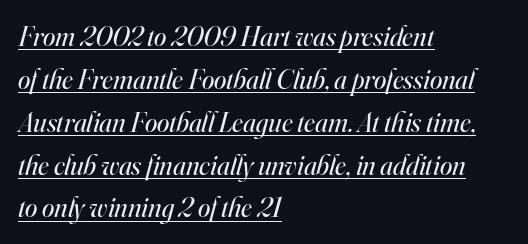
Q: Is the text bold? A: No.
Q: Is the text italic (slanted)? A: Yes, it leans right by about 16 degrees.
Q: Is the typeface a serif or a sans-serif typeface? A: Serif.
Q: Is the text underlined? A: Yes.
Q: How is the paragraph aligned? A: Left-aligned.
Q: Is the spacing between letters normal or unusually wide? A: Normal.
Q: Is the spacing between lines tight, normal or loose? A: Normal.
Q: Width (condensed, normal, or wide)? A: Normal.
Q: Stroke contrast? A: High.
Q: x-height? A: Small.
Q: Monospaced? A: No.
